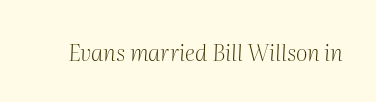
Q: Is the text bold? A: No.
Q: Is the text italic (slanted)? A: Yes, it leans right by about 2 degrees.
Q: Is the text underlined? A: No.
Q: Is the spacing between letters normal or unusually wide? A: Normal.
